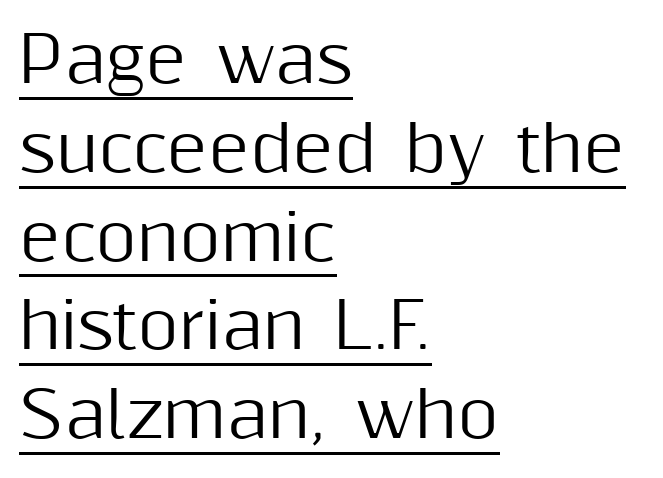
Q: Is the text italic (slanted)? A: No, it is upright.
Q: Is the typeface a serif or a sans-serif typeface? A: Sans-serif.
Q: Is the text underlined? A: Yes.
Q: How is the paragraph aligned? A: Left-aligned.
Q: Is the spacing between letters normal or unusually wide? A: Normal.
Q: Is the spacing between lines tight, normal or loose? A: Normal.
Q: Width (condensed, normal, or wide)? A: Normal.
Q: Stroke contrast? A: Medium.
Q: x-height? A: Medium.
Q: Monospaced? A: No.
